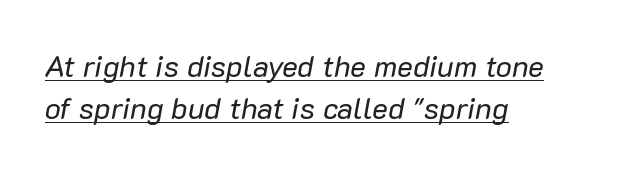
Q: Is the text bold? A: No.
Q: Is the text italic (slanted)? A: Yes, it leans right by about 10 degrees.
Q: Is the text underlined? A: Yes.
Q: How is the paragraph aligned? A: Left-aligned.
Q: Is the spacing between letters normal or unusually wide? A: Normal.
Q: Is the spacing between lines tight, normal or loose? A: Normal.
Q: Width (condensed, normal, or wide)? A: Normal.
Q: Stroke contrast? A: Low.
Q: x-height? A: Medium.
Q: Monospaced? A: No.
